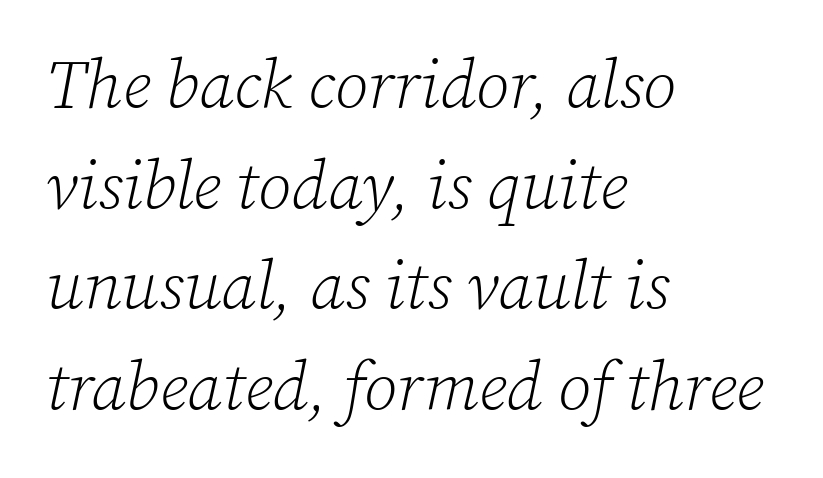
Q: Is the text bold? A: No.
Q: Is the text italic (slanted)? A: Yes, it leans right by about 12 degrees.
Q: Is the typeface a serif or a sans-serif typeface? A: Serif.
Q: Is the text underlined? A: No.
Q: How is the paragraph aligned? A: Left-aligned.
Q: Is the spacing between letters normal or unusually wide? A: Normal.
Q: Is the spacing between lines tight, normal or loose? A: Normal.
Q: Width (condensed, normal, or wide)? A: Normal.
Q: Stroke contrast? A: Low.
Q: x-height? A: Medium.
Q: Monospaced? A: No.
